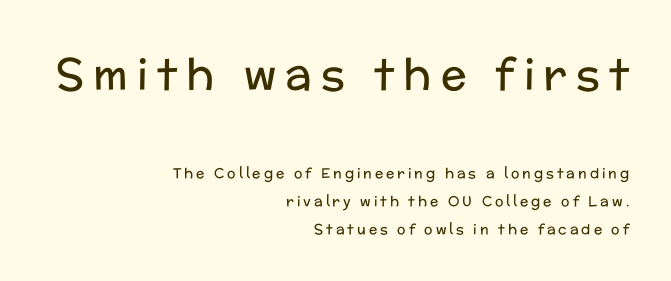
Q: Is the text bold? A: No.
Q: Is the text italic (slanted)? A: No, it is upright.
Q: Is the typeface a serif or a sans-serif typeface? A: Sans-serif.
Q: Is the text underlined? A: No.
Q: How is the paragraph aligned? A: Right-aligned.
Q: Is the spacing between letters normal or unusually wide? A: Unusually wide.
Q: Is the spacing between lines tight, normal or loose? A: Loose.
Q: Which block of text is set in a larger size, the first (top) or the second (bottom)? A: The first (top) one.
Q: Width (condensed, normal, or wide)? A: Normal.
Q: Stroke contrast? A: Low.
Q: x-height? A: Medium.
Q: Monospaced? A: No.
